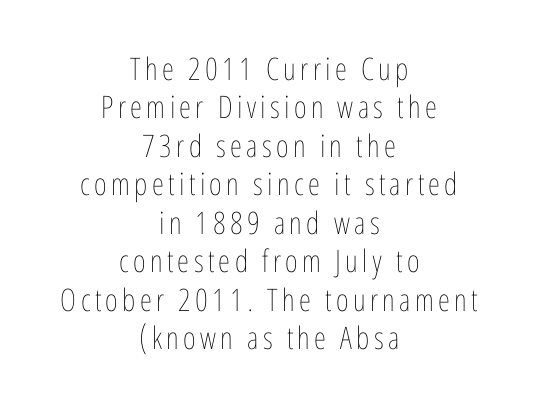
Q: Is the text bold? A: No.
Q: Is the text italic (slanted)? A: No, it is upright.
Q: Is the text underlined? A: No.
Q: How is the paragraph aligned? A: Centered.
Q: Width (condensed, normal, or wide)? A: Condensed.
Q: Stroke contrast? A: Low.
Q: x-height? A: Medium.
Q: Monospaced? A: No.
